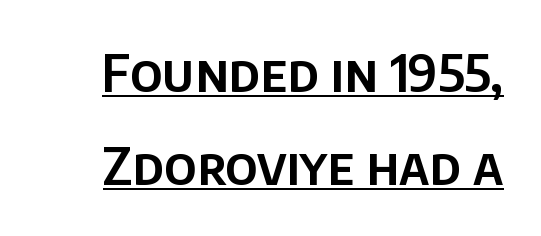
{"serif": "no", "italic": "no", "width": "normal", "stroke_contrast": "low", "x_height": "large", "monospaced": "no", "underline": "yes", "line_spacing_ratio": 1.79, "letter_spacing": "normal", "letter_spacing_em": 0.0, "glyph_px": 52}
